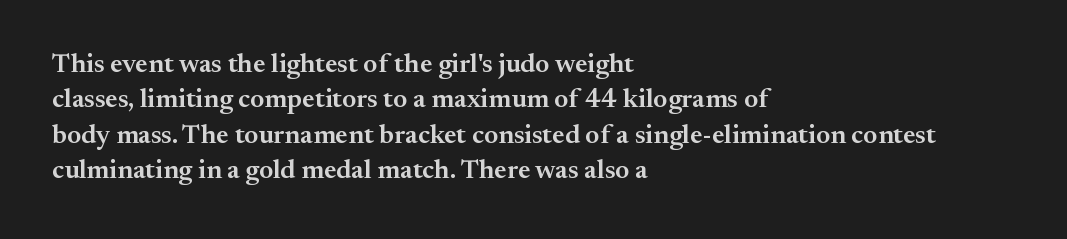
The image shows 27 px text type, upright; set left-aligned, normal line spacing (1.31x), normal letter spacing, not underlined.
